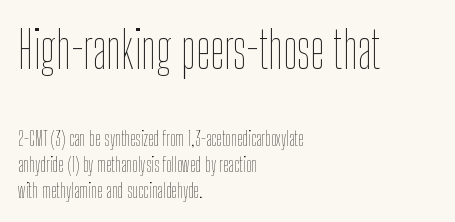
Q: Is the text bold? A: No.
Q: Is the text italic (slanted)? A: No, it is upright.
Q: Is the text underlined? A: No.
Q: How is the paragraph aligned? A: Left-aligned.
Q: Is the spacing between letters normal or unusually wide? A: Normal.
Q: Is the spacing between lines tight, normal or loose? A: Normal.
Q: Which block of text is set in a larger size, the first (top) or the second (bottom)? A: The first (top) one.
Q: Width (condensed, normal, or wide)? A: Condensed.
Q: Stroke contrast? A: Low.
Q: x-height? A: Medium.
Q: Monospaced? A: No.
